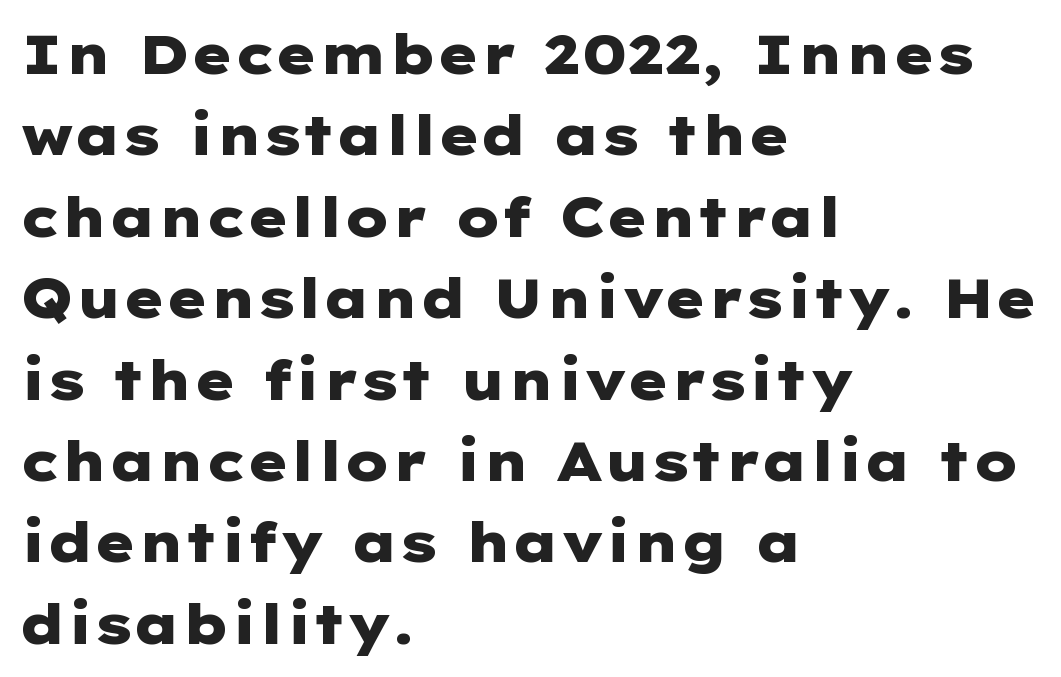
The image shows 55 px heavy, wide sans-serif type, upright; set left-aligned, normal line spacing (1.48x), normal letter spacing, not underlined; low stroke contrast and a medium x-height.
